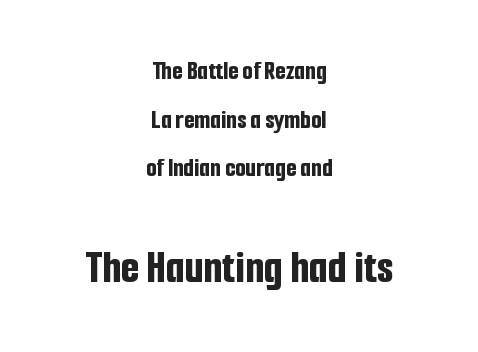
Strong, thick strokes mark this as bold type. Honestly, there is no underline to notice here at all. This is sans-serif lettering, the kind often seen on screens and signage. The lower block of text is set noticeably larger than the block above it.
